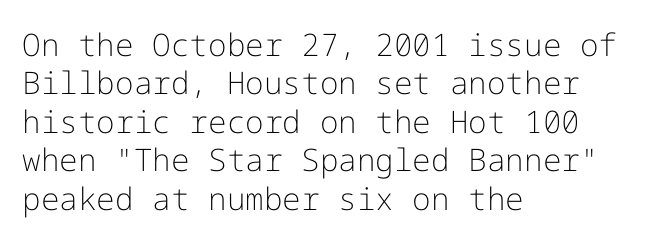
A light-to-regular cut is what we see here. Casual observation: everything's shoved over to the left. Any mark beneath the type? The region is blank. Note: no serifs on the glyphs. Posture: upright roman.
